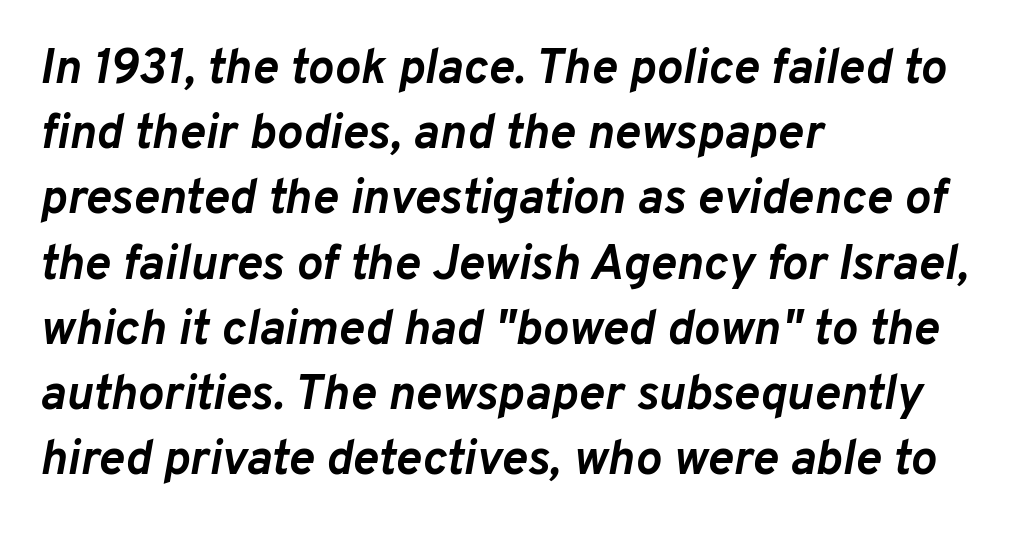
Q: Is the text bold? A: Yes.
Q: Is the text italic (slanted)? A: Yes, it leans right by about 10 degrees.
Q: Is the text underlined? A: No.
Q: How is the paragraph aligned? A: Left-aligned.
Q: Is the spacing between letters normal or unusually wide? A: Normal.
Q: Is the spacing between lines tight, normal or loose? A: Normal.
Q: Width (condensed, normal, or wide)? A: Normal.
Q: Stroke contrast? A: Low.
Q: x-height? A: Medium.
Q: Monospaced? A: No.
